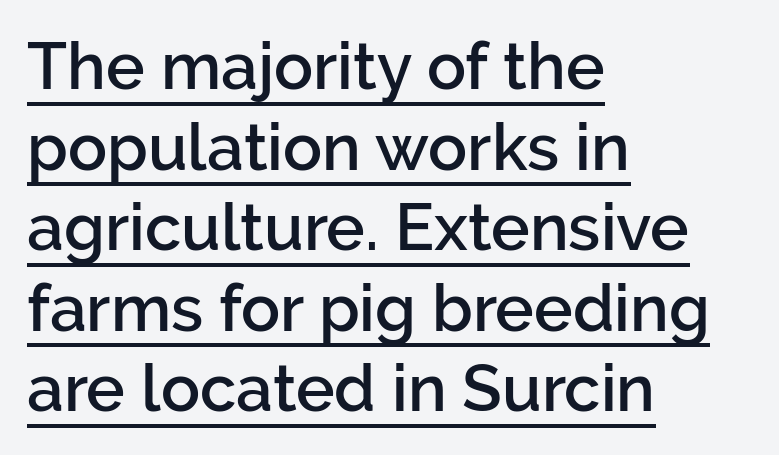
Line beginnings align vertically; line endings do not. The font is running at a semibold setting, under full bold. Proportional: the letters do not fall into vertical columns. The letters sit at their default tracking, neither squeezed nor spread. Style check: upright. The designer went with a sans here, leaving each stem footless.
